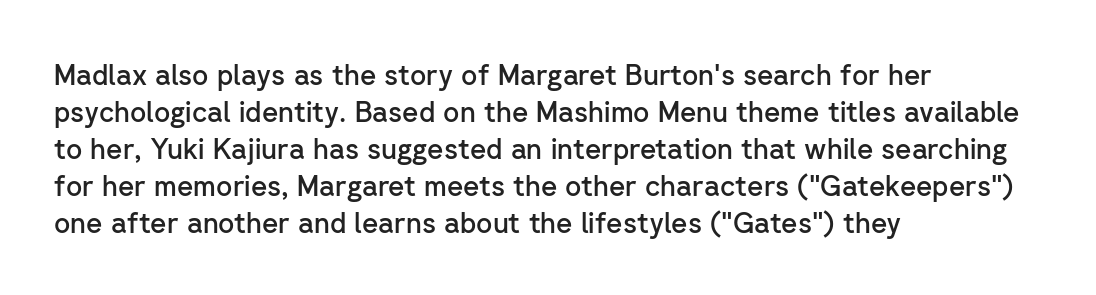
These lines are rendered in a variable-pitch font. Honestly, there is no underline to notice here at all. Every letter is mildly thick-stroked: semibold rather than bold. Reading down the block, your eye returns to a fixed left position each line.
